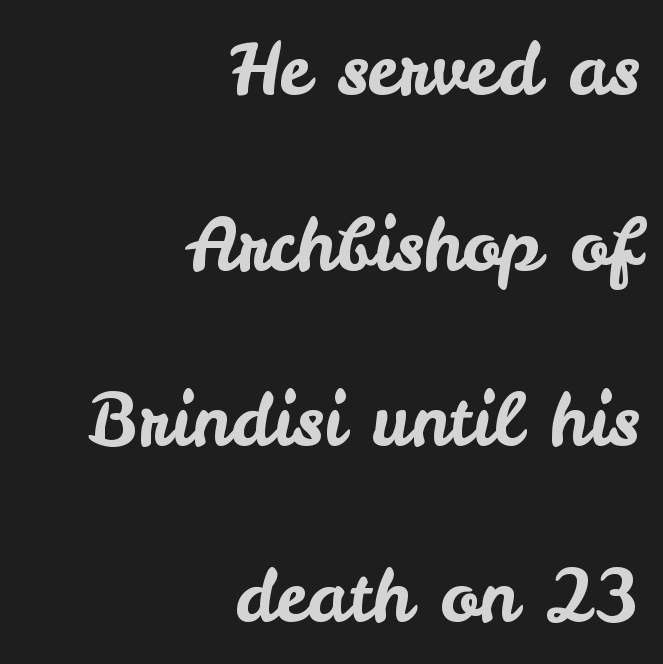
The text was rendered using a sans face with plain stroke endings. Character widths vary here, with narrow letters taking less room than wide ones. Compared with typical body copy, the letter spacing here is the same.
